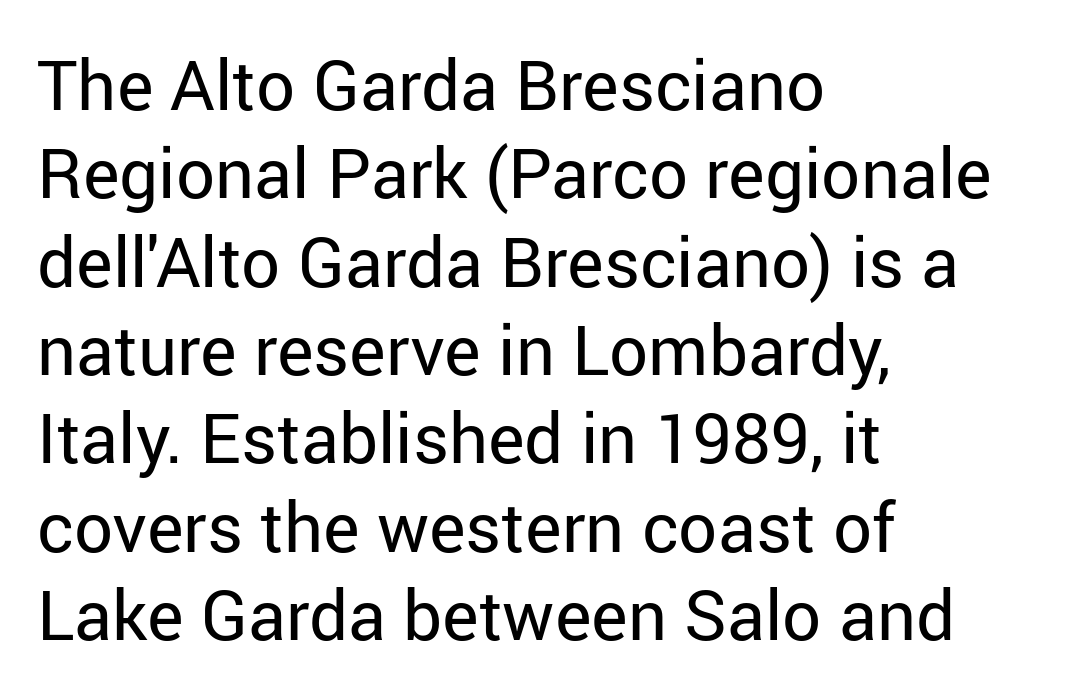
The image shows 69 px regular-weight sans-serif type, upright; set left-aligned, normal line spacing (1.28x), normal letter spacing, not underlined; low stroke contrast and a medium x-height.
